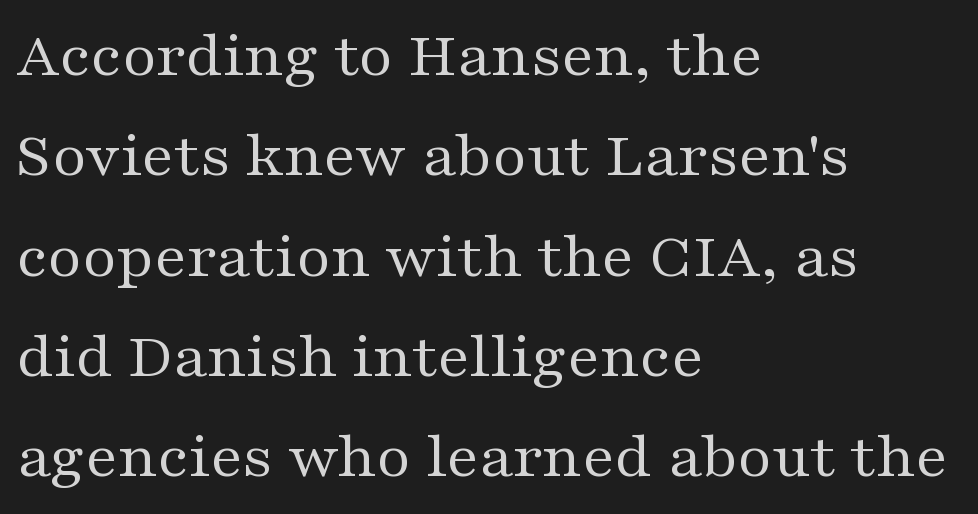
{"serif": "yes", "italic": "no", "bold": "no", "weight": "regular", "width": "wide", "stroke_contrast": "medium", "x_height": "medium", "monospaced": "no", "underline": "no", "align": "left", "line_spacing": "normal", "line_spacing_ratio": 1.52, "letter_spacing": "normal", "letter_spacing_em": 0.0, "glyph_px": 66}
